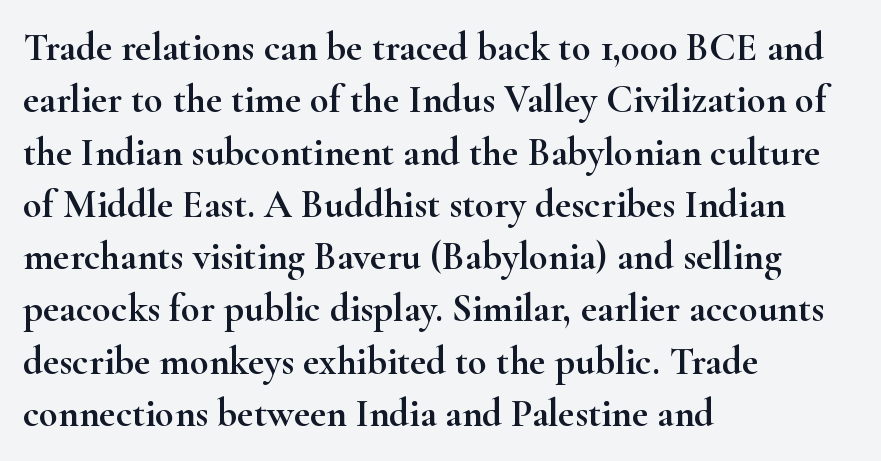
{"serif": "yes", "italic": "no", "width": "wide", "stroke_contrast": "high", "x_height": "small", "monospaced": "no", "underline": "no", "align": "left", "line_spacing": "normal", "line_spacing_ratio": 1.34, "letter_spacing": "normal", "letter_spacing_em": 0.0, "glyph_px": 39}
